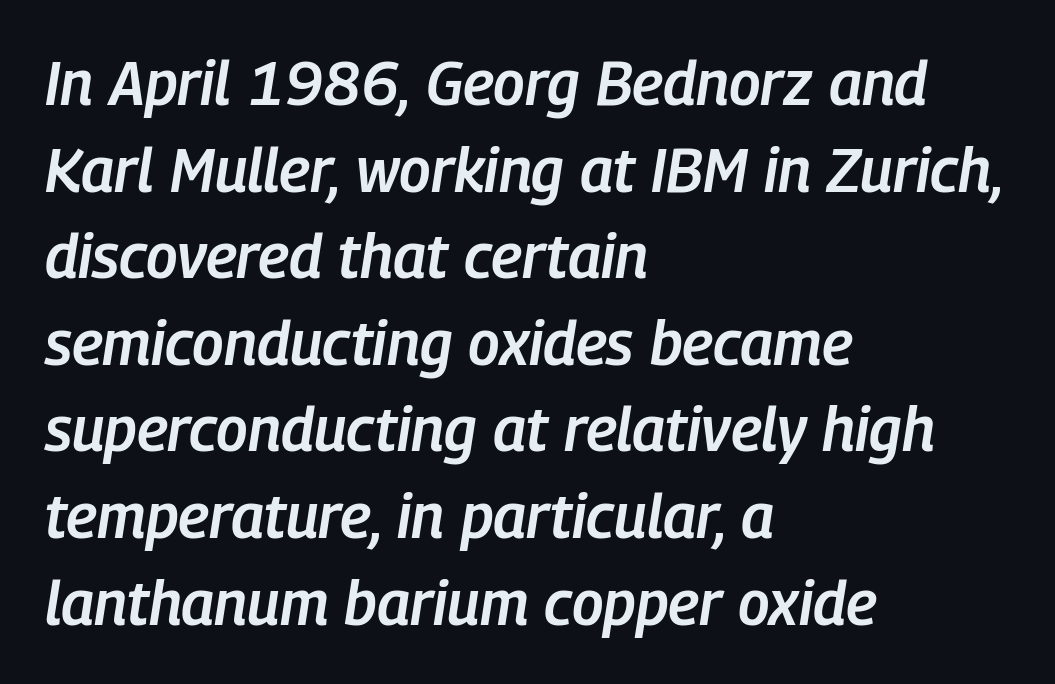
Is the type slanted? Yes — the strokes lean at a clear angle. Quick note: underline off. Layout note: lines flush left. How would I describe the line gaps? Plain and ordinary.
